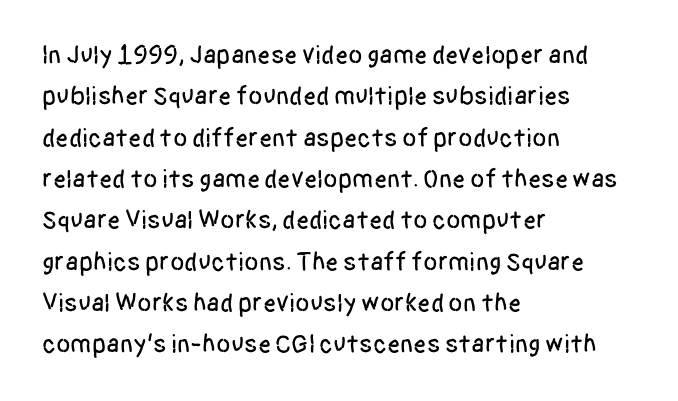
The image shows 26 px text type, upright; set left-aligned, normal line spacing (1.59x), normal letter spacing, not underlined.
